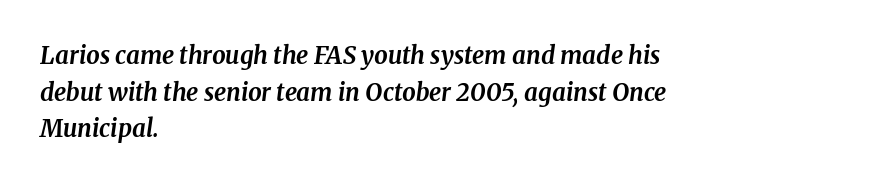
The foot of each line stays bare and open. In CSS terms this would be text-align: left. Would a proofreader flag this as italicized? Yes. The strokes are fattened all the way to bold.
